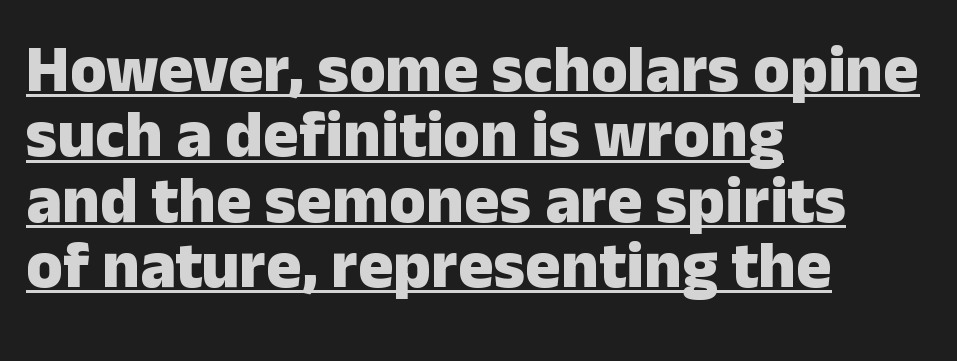
Horizontally, the lines are justified to the leading edge only. The typography opts for an upright posture over an oblique one. Typographically, this falls in the sans-serif category. Successive baselines arrive quickly, one right under another.
